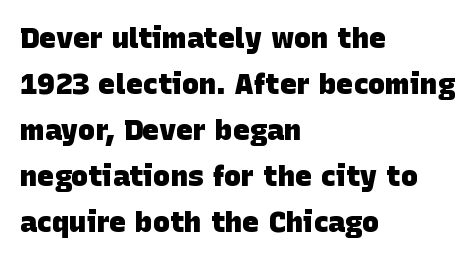
Students, observe: this is what conventionally led text looks like. Weight check: bold — yes, fully. No feet cap the strokes, marking this as sans-serif type. The compositor pushed each line to the left boundary. The horizontal fit of the characters is conventional and even. The baseline area is clear.
